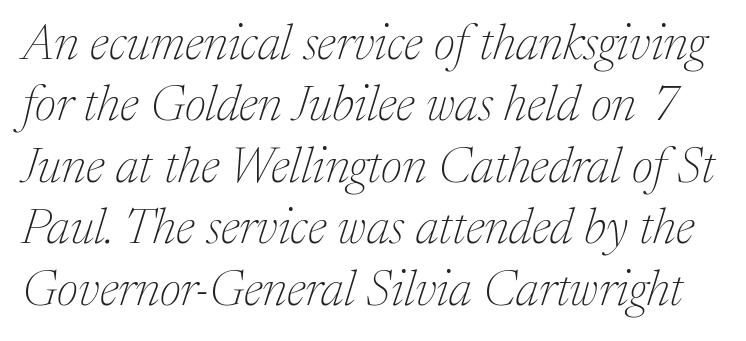
{"serif": "yes", "italic": "yes", "lean": "right", "slant_degrees": 17, "bold": "no", "weight": "thin", "width": "normal", "stroke_contrast": "medium", "x_height": "medium", "monospaced": "no", "underline": "no", "line_spacing_ratio": 1.23, "letter_spacing": "normal", "letter_spacing_em": 0.0, "glyph_px": 50}
